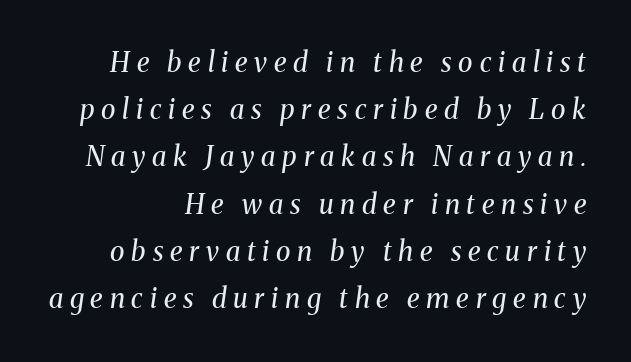
{"italic": "yes", "lean": "right", "slant_degrees": 8, "bold": "no", "underline": "no", "line_spacing_ratio": 1.75, "letter_spacing": "wide", "letter_spacing_em": 0.25, "glyph_px": 27}
